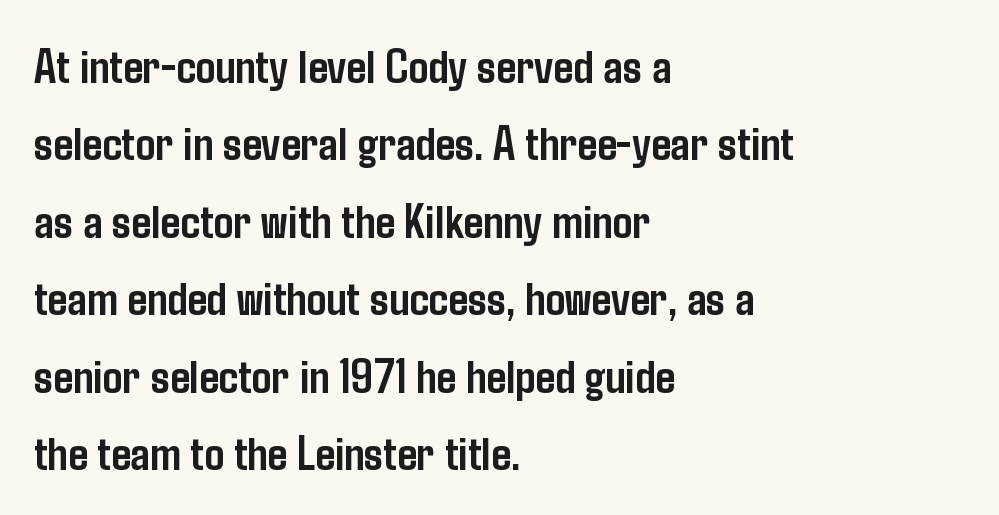
The image shows 49 px semibold, condensed sans-serif type, upright; set left-aligned, normal line spacing (1.58x), normal letter spacing, not underlined; low stroke contrast and a medium x-height.
